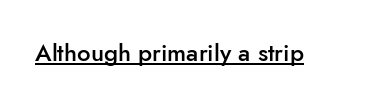
The image shows 24 px text type, upright; set normal letter spacing, underlined.
